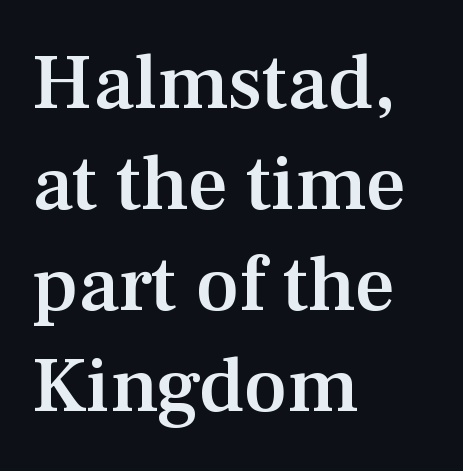
{"serif": "yes", "italic": "no", "bold": "semi", "weight": "semibold", "width": "normal", "stroke_contrast": "medium", "x_height": "medium", "monospaced": "no", "underline": "no", "align": "left", "line_spacing": "normal", "line_spacing_ratio": 1.28, "letter_spacing": "normal", "letter_spacing_em": 0.0, "glyph_px": 79}
